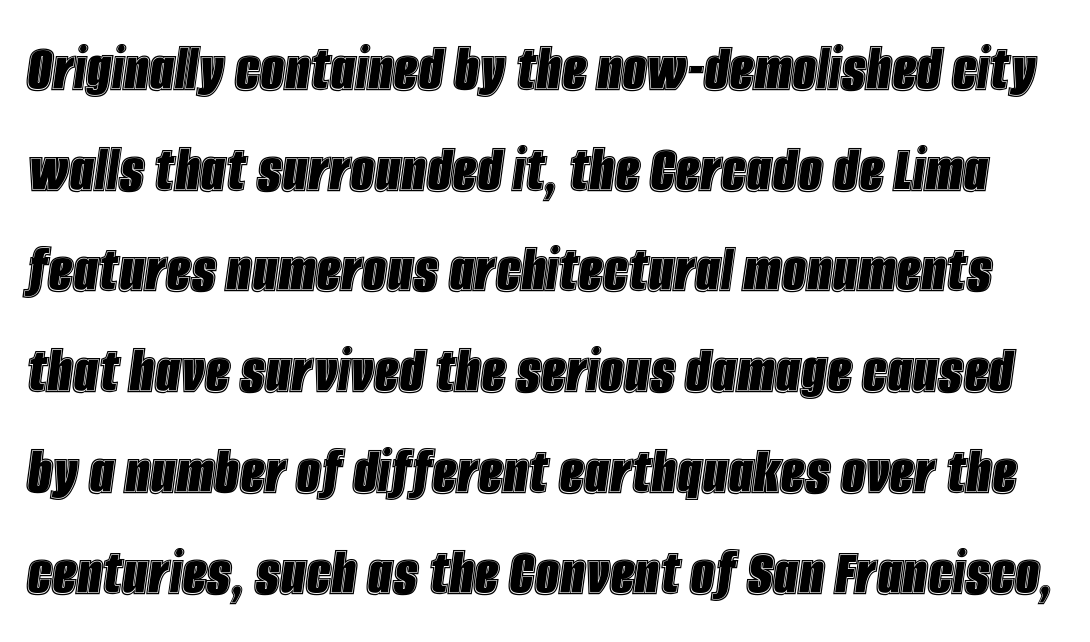
{"italic": "yes", "lean": "right", "slant_degrees": 8, "width": "condensed", "x_height": "large", "monospaced": "no", "underline": "no", "line_spacing": "normal", "line_spacing_ratio": 1.46, "letter_spacing": "normal", "letter_spacing_em": 0.0, "glyph_px": 69}
